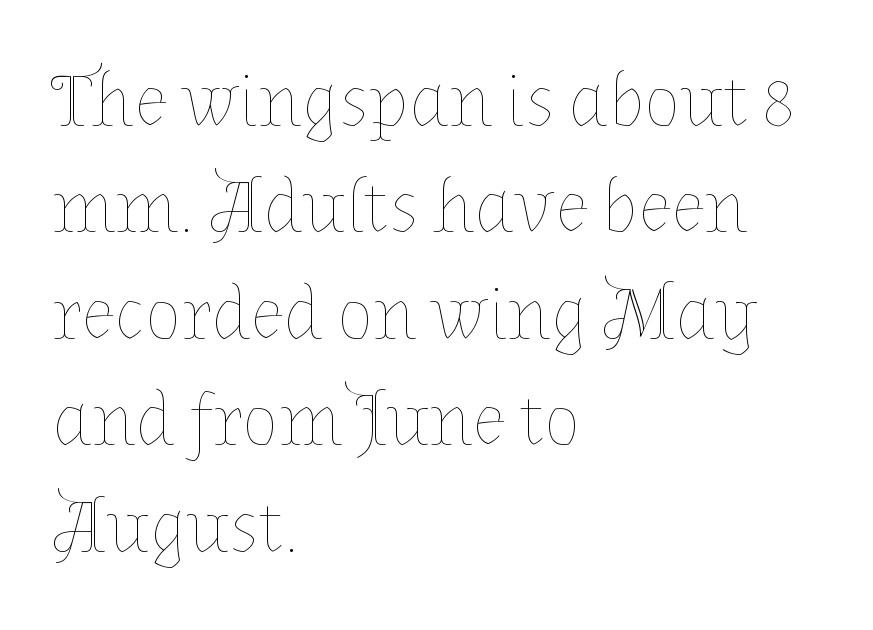
A classic flush-left, rag-right setting is used for this passage. The foot of each line stays bare and open. Here the designer chose a conventional face with non-uniform glyph widths. Style check: upright. The line texture is even and compact thanks to regular tracking.
